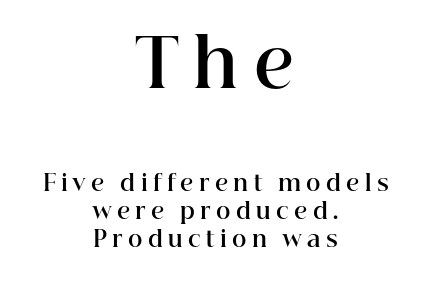
Quick note: underline off. Notice how the stems are strictly vertical — no italics here. You can tell from the footed stems that serif type was used. The letters advance in unequal steps, a hallmark of proportional type. On the weight axis this lands at bold, roughly 700.
